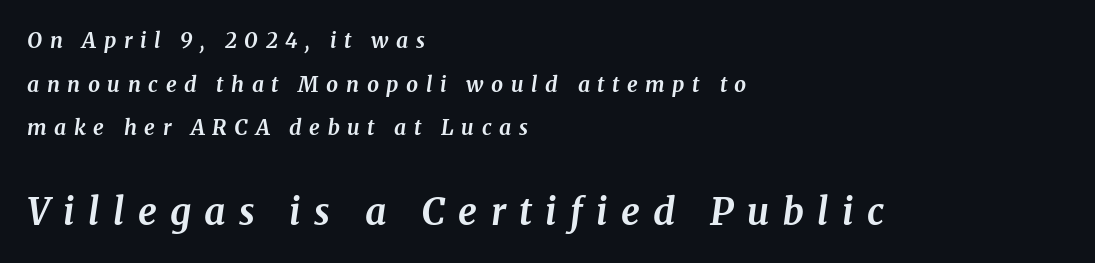
The image shows 37 px bold serif type, italic (leaning right); set left-aligned, loose line spacing (2.08x), unusually wide letter spacing (+0.36 em), not underlined; the second (bottom) block is 1.76x larger; medium stroke contrast and a medium x-height.
